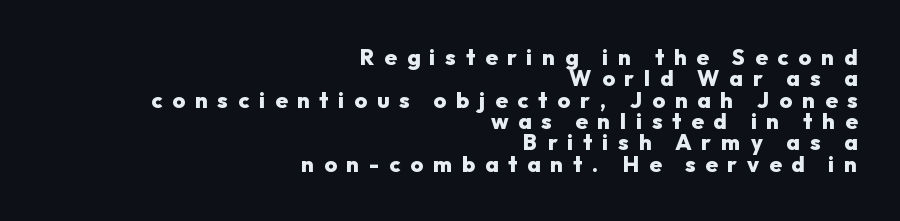
The image shows 22 px bold type, upright; set right-aligned, tight line spacing (0.97x), unusually wide letter spacing (+0.45 em), not underlined.
